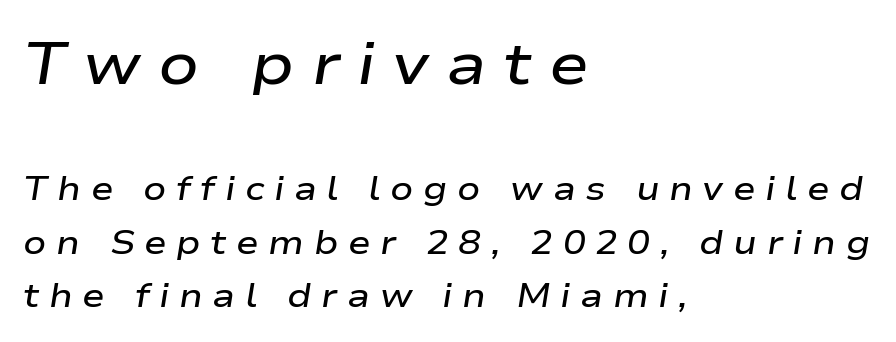
Q: Is the text bold? A: Semi-bold.
Q: Is the text italic (slanted)? A: Yes, it leans right by about 9 degrees.
Q: Is the text underlined? A: No.
Q: How is the paragraph aligned? A: Left-aligned.
Q: Is the spacing between letters normal or unusually wide? A: Unusually wide.
Q: Is the spacing between lines tight, normal or loose? A: Normal.
Q: Which block of text is set in a larger size, the first (top) or the second (bottom)? A: The first (top) one.
Q: Width (condensed, normal, or wide)? A: Wide.
Q: Stroke contrast? A: Low.
Q: x-height? A: Medium.
Q: Monospaced? A: No.
